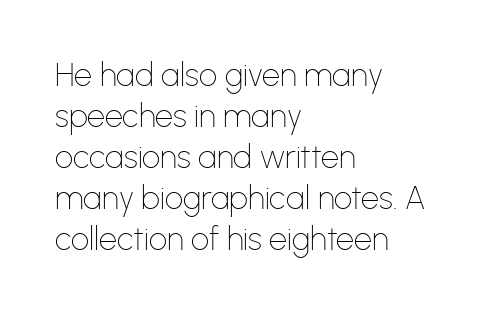
Q: Is the text bold? A: No.
Q: Is the text italic (slanted)? A: No, it is upright.
Q: Is the typeface a serif or a sans-serif typeface? A: Sans-serif.
Q: Is the text underlined? A: No.
Q: How is the paragraph aligned? A: Left-aligned.
Q: Is the spacing between letters normal or unusually wide? A: Normal.
Q: Is the spacing between lines tight, normal or loose? A: Normal.
Q: Width (condensed, normal, or wide)? A: Normal.
Q: Stroke contrast? A: Low.
Q: x-height? A: Medium.
Q: Monospaced? A: No.
